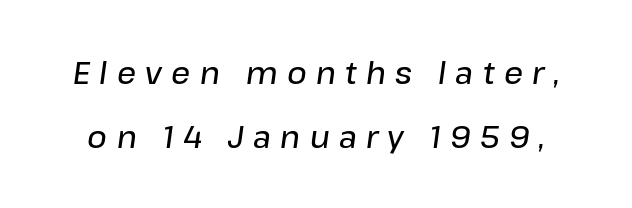
{"italic": "yes", "lean": "right", "slant_degrees": 8, "bold": "semi", "weight": "semibold", "width": "normal", "stroke_contrast": "low", "x_height": "medium", "monospaced": "no", "underline": "no", "line_spacing": "loose", "line_spacing_ratio": 2.13, "letter_spacing": "wide", "letter_spacing_em": 0.31, "glyph_px": 30}
